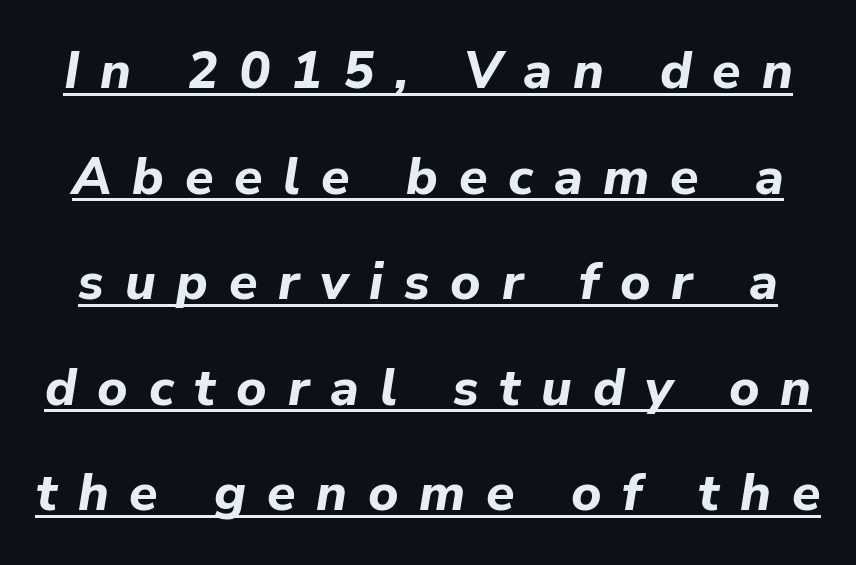
Q: Is the text bold? A: Yes.
Q: Is the text italic (slanted)? A: Yes, it leans right by about 9 degrees.
Q: Is the text underlined? A: Yes.
Q: Is the spacing between letters normal or unusually wide? A: Unusually wide.
Q: Is the spacing between lines tight, normal or loose? A: Loose.
Q: Width (condensed, normal, or wide)? A: Normal.
Q: Stroke contrast? A: Low.
Q: x-height? A: Medium.
Q: Monospaced? A: No.
